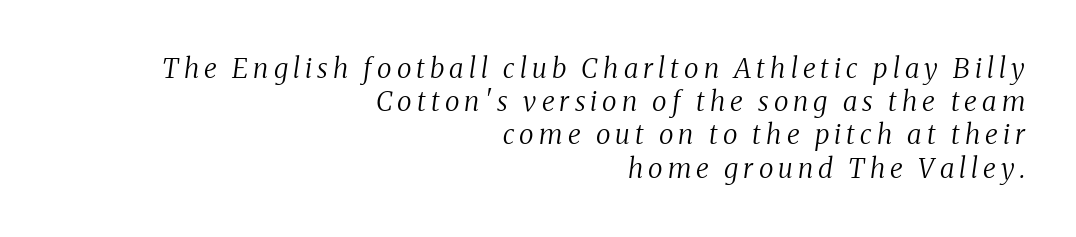
{"italic": "yes", "lean": "right", "slant_degrees": 8, "bold": "no", "underline": "no", "align": "right", "line_spacing_ratio": 1.23, "glyph_px": 27}
